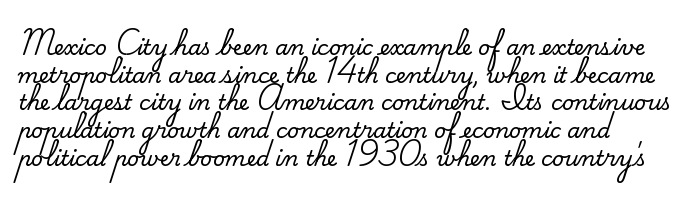
The image shows 21 px text type; set normal line spacing (1.32x), normal letter spacing, not underlined.
